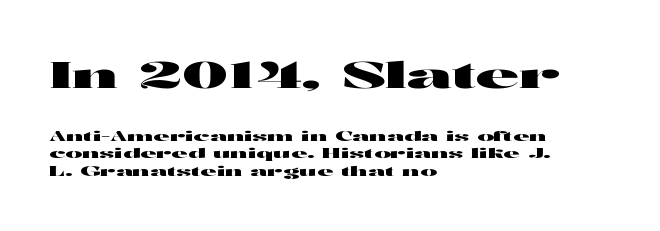
This sample uses plain, unmodified letter spacing. Serifs: no, the terminals of the letterforms are clean. Nope, not italic — everything's standing straight. The initial chunk of copy outweighs the following chunk in type size.
